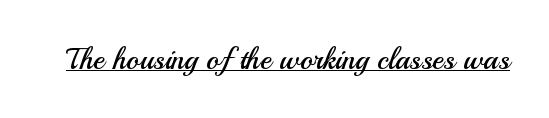
The image shows 30 px regular-weight sans-serif type; set normal letter spacing, underlined; medium stroke contrast and a small x-height.
